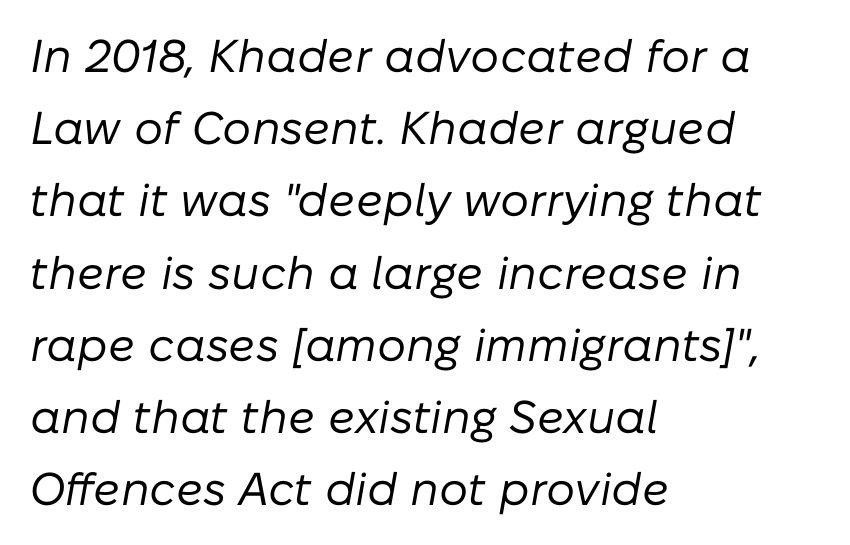
The image shows 46 px regular-weight type, italic (leaning right); set left-aligned, normal line spacing (1.57x), normal letter spacing, not underlined; low stroke contrast and a medium x-height.
